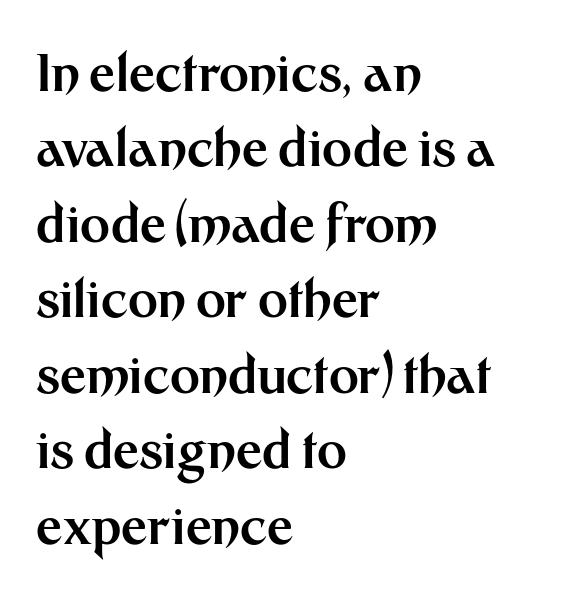
{"serif": "no", "italic": "no", "bold": "yes", "weight": "bold", "width": "normal", "stroke_contrast": "medium", "x_height": "medium", "monospaced": "no", "underline": "no", "align": "left", "line_spacing": "normal", "line_spacing_ratio": 1.48, "letter_spacing": "normal", "letter_spacing_em": 0.0, "glyph_px": 51}
